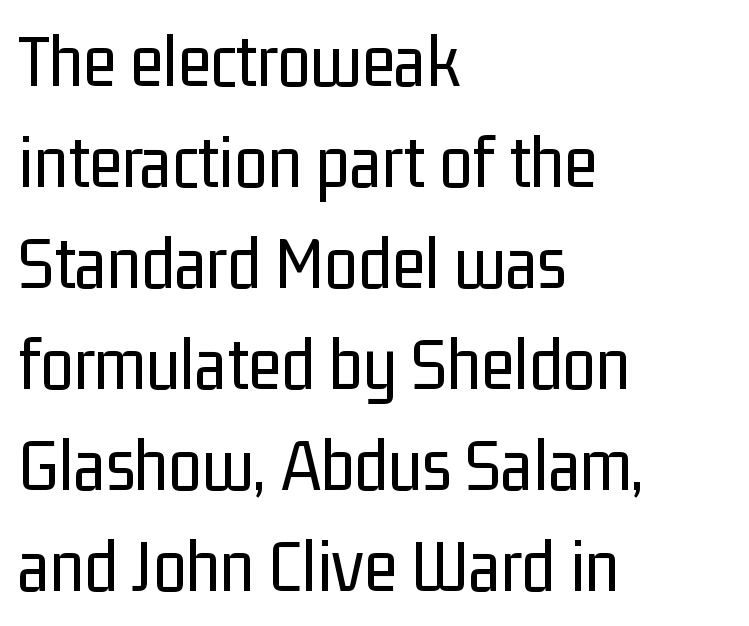
{"serif": "no", "italic": "no", "bold": "no", "weight": "regular", "width": "condensed", "stroke_contrast": "low", "x_height": "medium", "monospaced": "no", "underline": "no", "align": "left", "line_spacing": "normal", "line_spacing_ratio": 1.33, "letter_spacing": "normal", "letter_spacing_em": 0.0, "glyph_px": 76}
